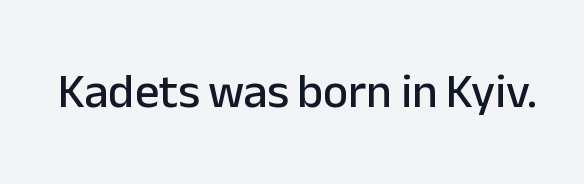
Inter-character spacing is left at the font's built-in metrics. The typography opts for an upright posture over an oblique one. Underline: absent. What kind of face is this? One without serifs — a sans. You could not count columns in this text — the font is proportionally spaced.
